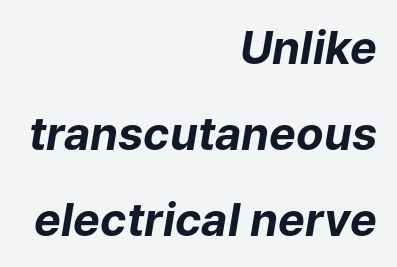
{"italic": "yes", "lean": "right", "slant_degrees": 9, "bold": "yes", "weight": "bold", "width": "normal", "stroke_contrast": "low", "x_height": "medium", "monospaced": "no", "underline": "no", "align": "right", "line_spacing": "loose", "line_spacing_ratio": 1.91, "letter_spacing": "normal", "letter_spacing_em": 0.0, "glyph_px": 45}
